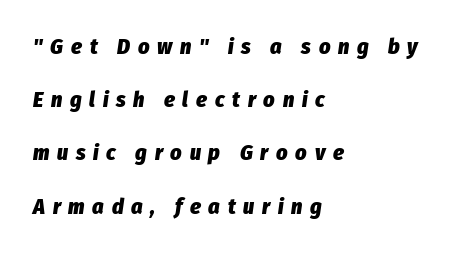
The image shows 22 px bold type, italic (leaning right); set left-aligned, loose line spacing (2.42x), unusually wide letter spacing (+0.35 em), not underlined.
